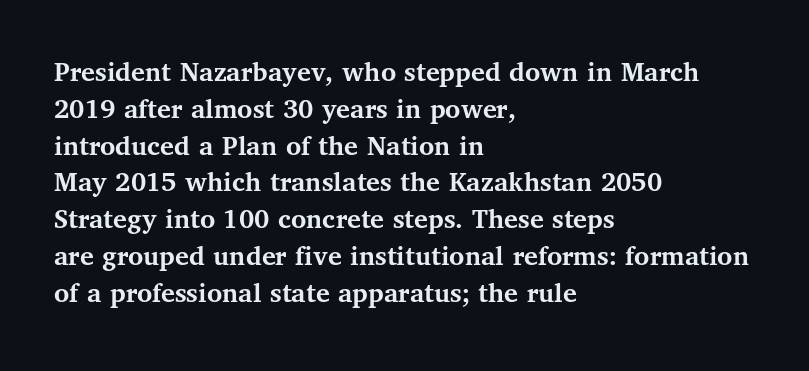
Designer's note — italics off, roman on. Line starts are locked; line ends wander. Leading: standard. The letters are bold, with thick, heavy strokes.
